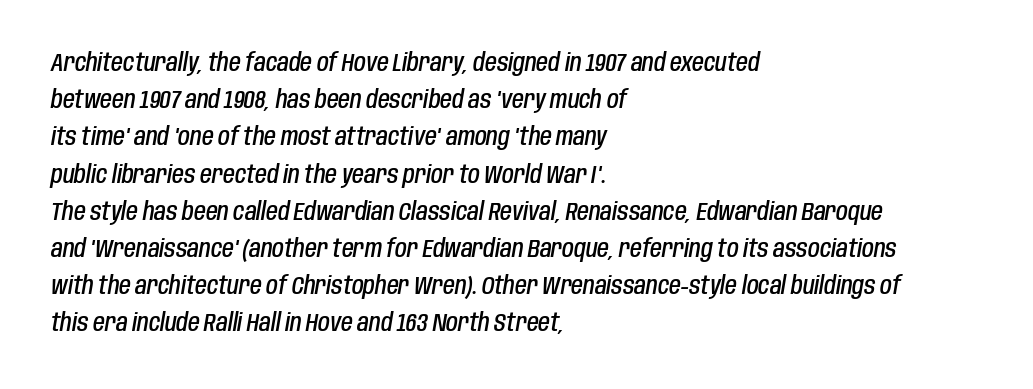
The lines are quadded left. A fair bit of extra ink — the face is semibold, not bold. What stands out about the letter spacing? Nothing — it is the standard amount. No word sits above an underline. Compared with typical paragraphs, the rows here are spaced about the same.
